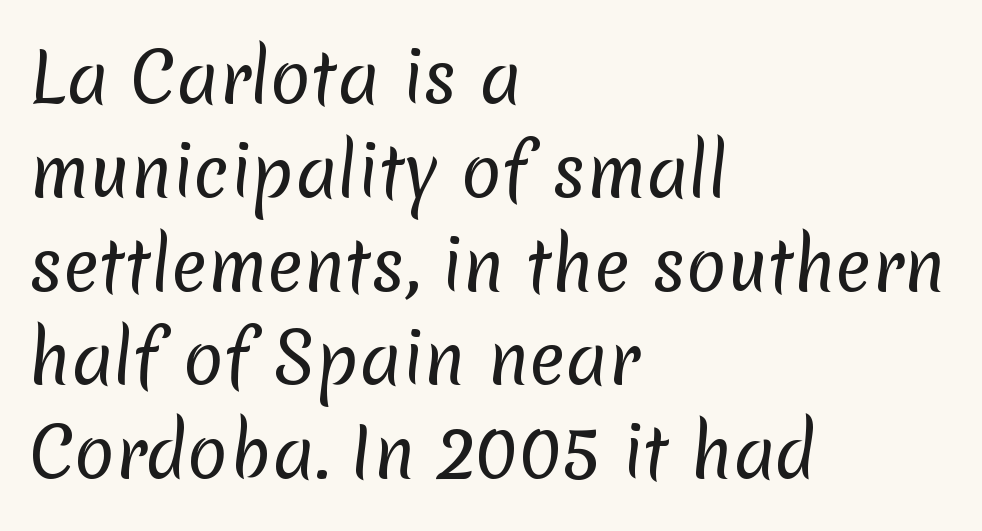
Q: Is the text bold? A: No.
Q: Is the typeface a serif or a sans-serif typeface? A: Sans-serif.
Q: Is the text underlined? A: No.
Q: How is the paragraph aligned? A: Left-aligned.
Q: Is the spacing between letters normal or unusually wide? A: Normal.
Q: Is the spacing between lines tight, normal or loose? A: Normal.
Q: Width (condensed, normal, or wide)? A: Normal.
Q: Stroke contrast? A: Low.
Q: x-height? A: Medium.
Q: Monospaced? A: No.
